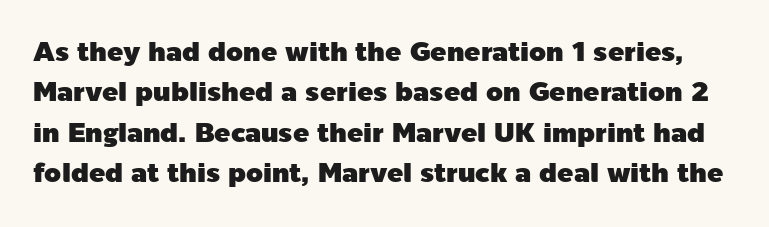
Q: Is the text italic (slanted)? A: No, it is upright.
Q: Is the text underlined? A: No.
Q: Is the spacing between letters normal or unusually wide? A: Normal.
Q: Is the spacing between lines tight, normal or loose? A: Normal.
